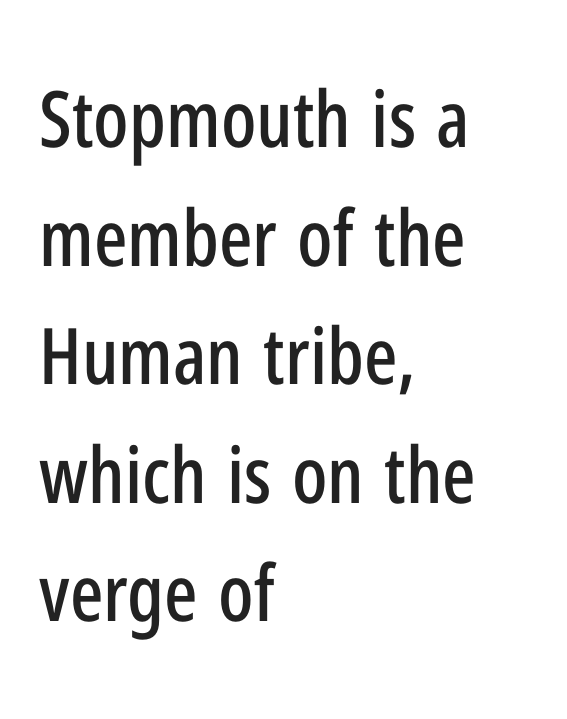
Q: Is the text italic (slanted)? A: No, it is upright.
Q: Is the typeface a serif or a sans-serif typeface? A: Sans-serif.
Q: Is the text underlined? A: No.
Q: How is the paragraph aligned? A: Left-aligned.
Q: Is the spacing between letters normal or unusually wide? A: Normal.
Q: Is the spacing between lines tight, normal or loose? A: Normal.
Q: Width (condensed, normal, or wide)? A: Condensed.
Q: Stroke contrast? A: Low.
Q: x-height? A: Medium.
Q: Monospaced? A: No.
